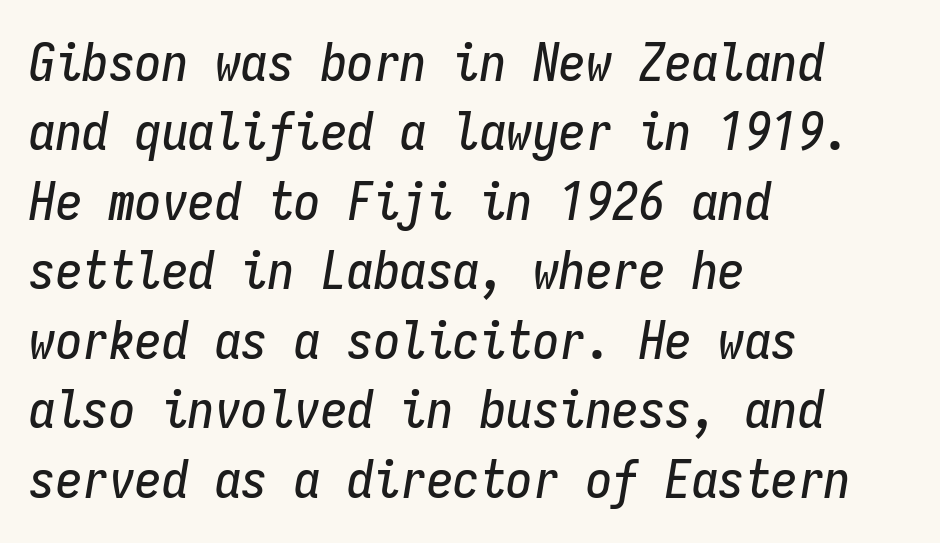
Q: Is the text italic (slanted)? A: Yes, it leans right by about 9 degrees.
Q: Is the text underlined? A: No.
Q: How is the paragraph aligned? A: Left-aligned.
Q: Is the spacing between letters normal or unusually wide? A: Normal.
Q: Is the spacing between lines tight, normal or loose? A: Normal.
Q: Width (condensed, normal, or wide)? A: Condensed.
Q: Stroke contrast? A: Low.
Q: x-height? A: Medium.
Q: Monospaced? A: Yes.
